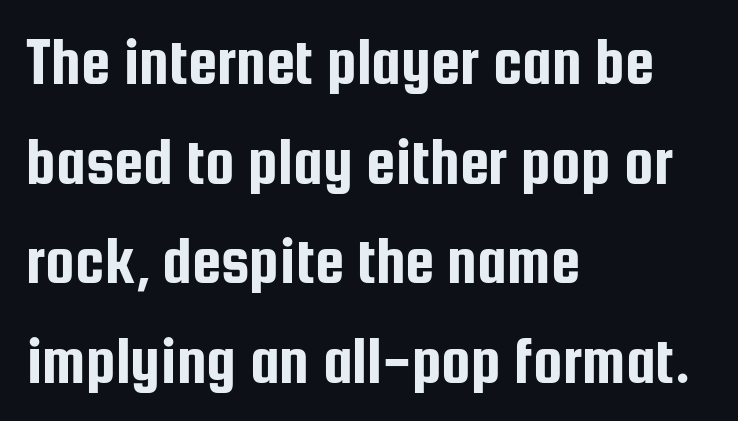
The image shows 66 px condensed sans-serif type, upright; set left-aligned, normal line spacing (1.51x), normal letter spacing, not underlined; low stroke contrast and a medium x-height.
